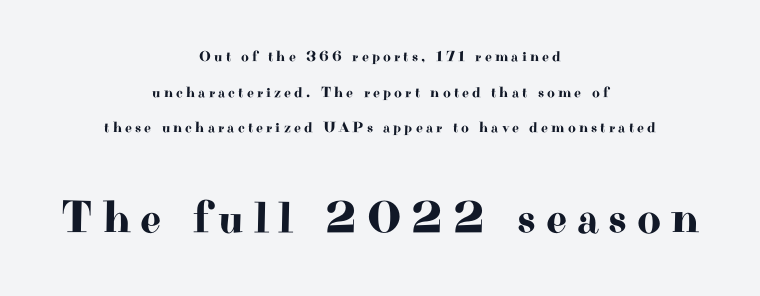
The image shows 46 px wide serif type, upright; set centered, loose line spacing (2.37x), unusually wide letter spacing (+0.21 em), not underlined; the second (bottom) block is 3.07x larger; high stroke contrast and a small x-height.
